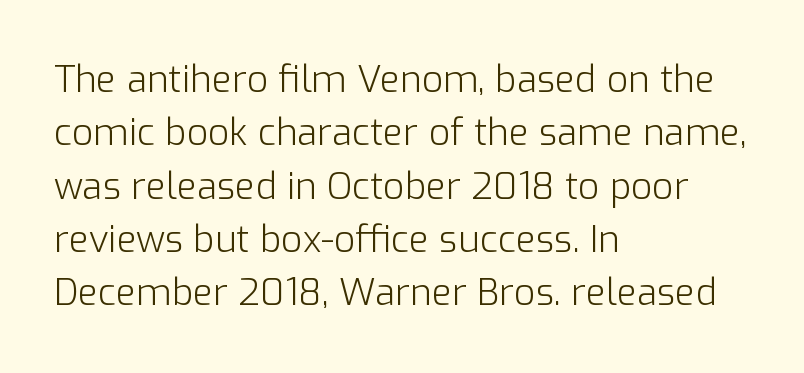
Q: Is the text bold? A: No.
Q: Is the text italic (slanted)? A: No, it is upright.
Q: Is the typeface a serif or a sans-serif typeface? A: Sans-serif.
Q: Is the text underlined? A: No.
Q: How is the paragraph aligned? A: Left-aligned.
Q: Is the spacing between letters normal or unusually wide? A: Normal.
Q: Is the spacing between lines tight, normal or loose? A: Normal.
Q: Width (condensed, normal, or wide)? A: Normal.
Q: Stroke contrast? A: Low.
Q: x-height? A: Medium.
Q: Monospaced? A: No.
